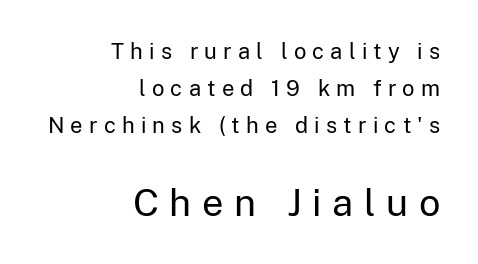
The font is comparable to plain body text, perhaps lighter. Check under the words: just untouched page. The face used here is a sans, in the tradition of grotesques and geometrics. Looks like regular typesetting: each glyph gets only the width it needs. Reading down the block, your eye finds every line finishing at a fixed right position. Bigger letters appear in the bottom chunk; the top chunk is reduced.
